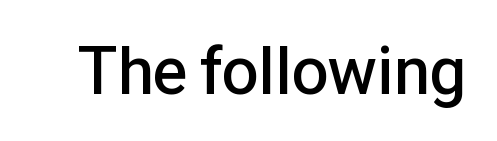
Looks like regular typesetting: each glyph gets only the width it needs. A somewhat darkened texture: the type is semibold rather than bold. Nope, no serifs anywhere on these letters. Italic? Not at all — the glyphs are vertical. The letters sit at their default tracking, neither squeezed nor spread.
